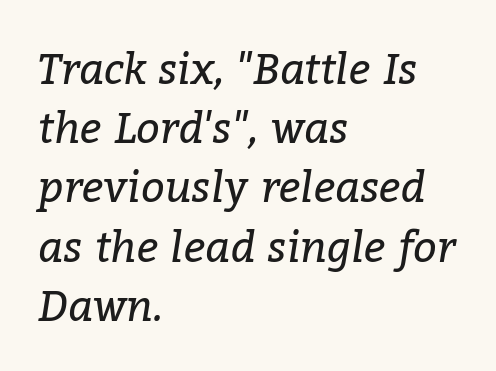
{"serif": "yes", "italic": "yes", "lean": "right", "slant_degrees": 9, "bold": "no", "weight": "regular", "width": "normal", "stroke_contrast": "low", "x_height": "medium", "monospaced": "no", "underline": "no", "align": "left", "line_spacing": "normal", "line_spacing_ratio": 1.41, "letter_spacing": "normal", "letter_spacing_em": 0.0, "glyph_px": 42}
